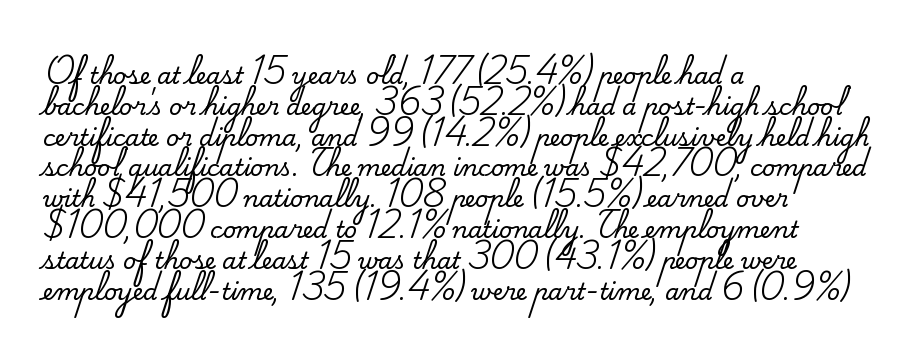
The glyphs are unaccompanied by any horizontal stroke below them. Each word holds together tightly as a unit, with standard inter-letter gaps. The paragraph shown leans on its left margin. Does the leading feel generous? No, just average.
